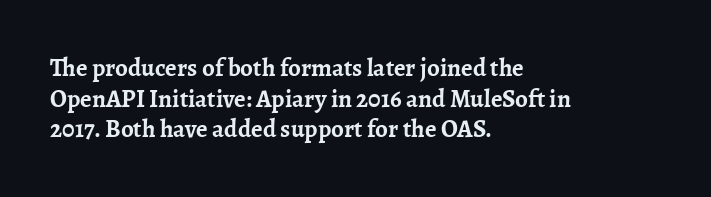
The image shows 25 px bold type, upright; set left-aligned, line spacing 1.23x, normal letter spacing, not underlined.
